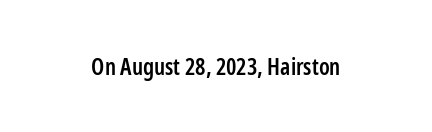
{"italic": "no", "bold": "semi", "underline": "no", "letter_spacing": "normal", "letter_spacing_em": 0.0, "glyph_px": 23}
